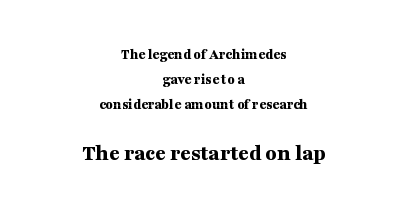
Q: Is the text bold? A: Yes.
Q: Is the text italic (slanted)? A: No, it is upright.
Q: Is the text underlined? A: No.
Q: How is the paragraph aligned? A: Centered.
Q: Is the spacing between letters normal or unusually wide? A: Normal.
Q: Is the spacing between lines tight, normal or loose? A: Normal.
Q: Which block of text is set in a larger size, the first (top) or the second (bottom)? A: The second (bottom) one.
